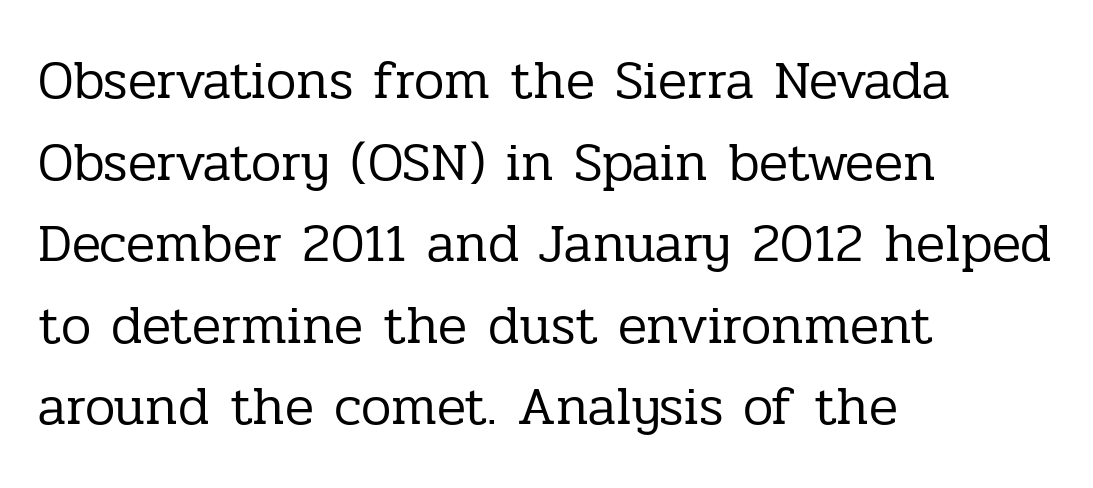
The image shows 54 px regular-weight serif type, upright; set left-aligned, normal line spacing (1.51x), normal letter spacing, not underlined; low stroke contrast and a medium x-height.
